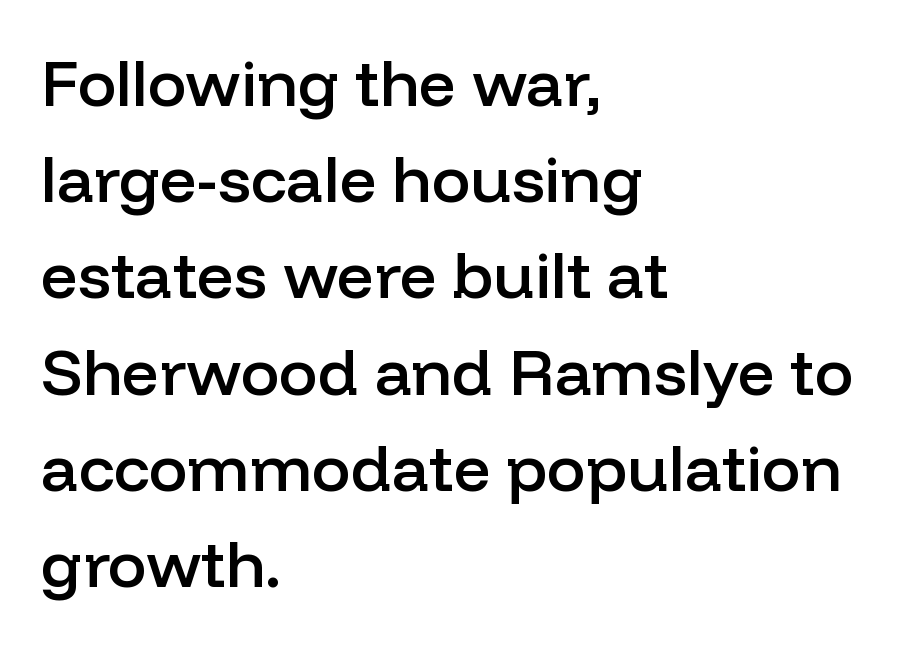
{"serif": "no", "italic": "no", "bold": "semi", "weight": "semibold", "width": "normal", "stroke_contrast": "low", "x_height": "medium", "monospaced": "no", "underline": "no", "align": "left", "line_spacing": "normal", "line_spacing_ratio": 1.48, "letter_spacing": "normal", "letter_spacing_em": 0.0, "glyph_px": 65}
